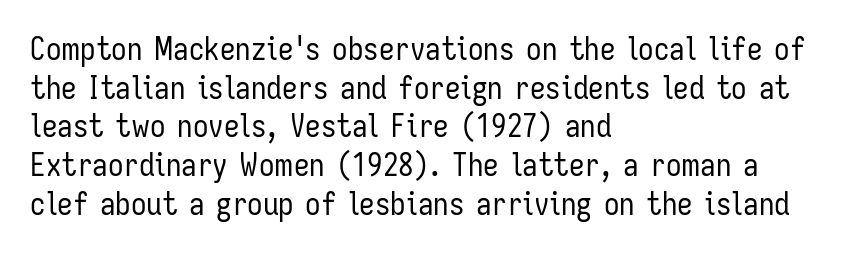
Quick note: underline off. A typesetter would call this zero additional tracking. Stems and bowls with no extra thickness — not bold. Notice how the stems are strictly vertical — no italics here. If you measured baseline to baseline, you'd find a middling distance. The glyphs in this specimen are sans serif.
